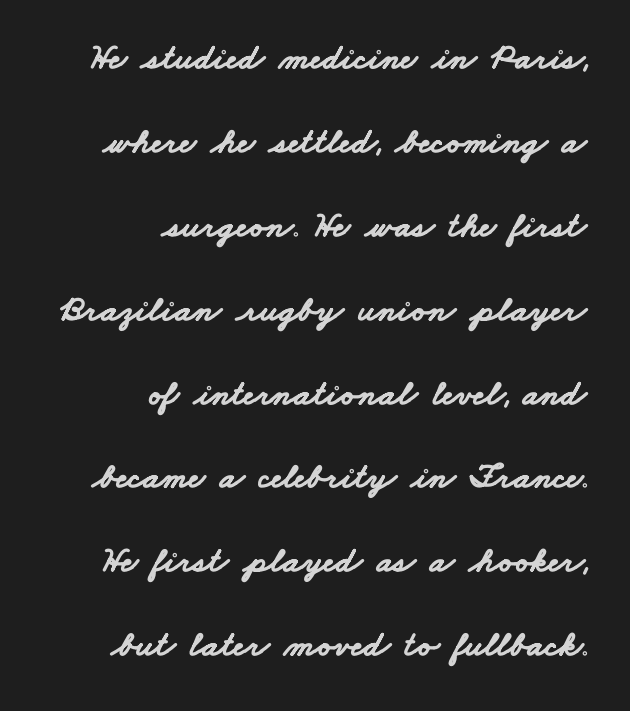
The image shows 36 px bold, wide sans-serif type; set right-aligned, loose line spacing (2.33x), normal letter spacing, not underlined; low stroke contrast and a small x-height.
